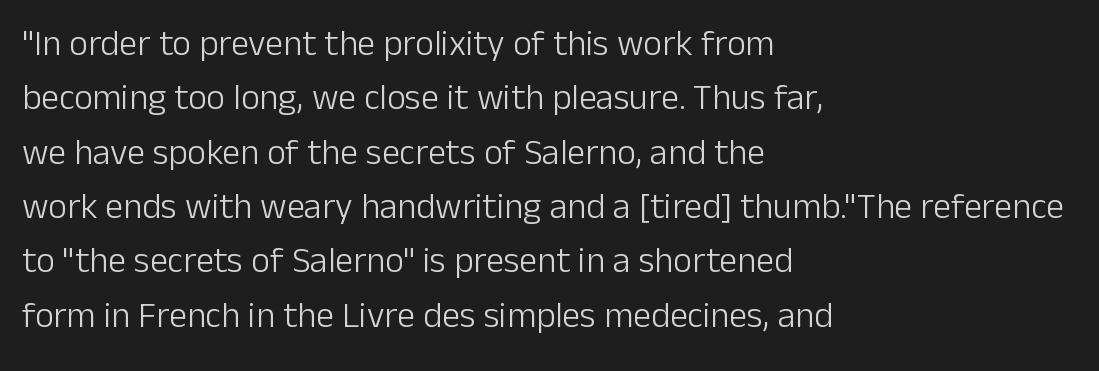
The image shows 36 px light sans-serif type, upright; set left-aligned, normal line spacing (1.51x), normal letter spacing, not underlined; low stroke contrast and a medium x-height.
